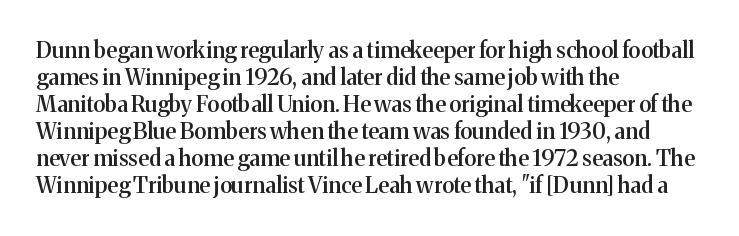
{"italic": "no", "bold": "semi", "underline": "no", "align": "left", "line_spacing_ratio": 1.23, "letter_spacing": "normal", "letter_spacing_em": 0.0, "glyph_px": 22}
